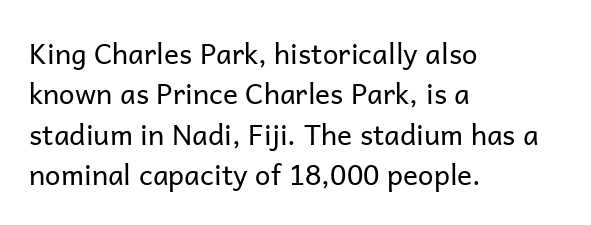
The image shows 28 px regular-weight sans-serif type, upright; set left-aligned, normal line spacing (1.44x), normal letter spacing, not underlined; low stroke contrast and a medium x-height.
